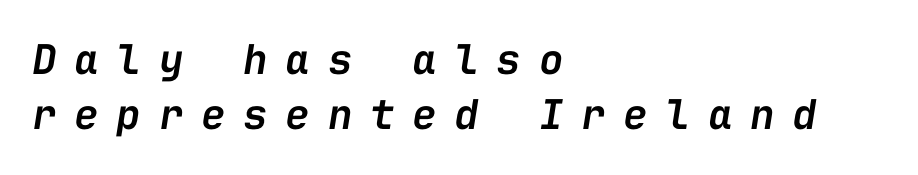
The image shows 41 px semibold type, italic (leaning right), monospaced; set left-aligned, normal line spacing (1.35x), unusually wide letter spacing (+0.43 em), not underlined; low stroke contrast and a medium x-height.
